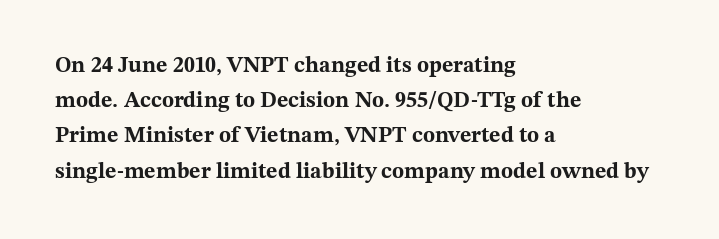
{"italic": "no", "bold": "yes", "underline": "no", "align": "left", "line_spacing": "normal", "line_spacing_ratio": 1.6, "letter_spacing": "normal", "letter_spacing_em": 0.0, "glyph_px": 22}
